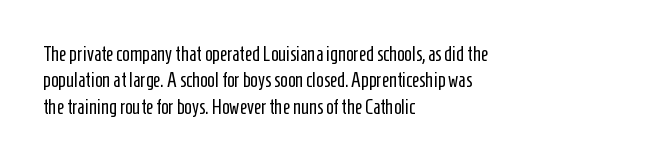
Q: Is the text bold? A: No.
Q: Is the text italic (slanted)? A: No, it is upright.
Q: Is the text underlined? A: No.
Q: How is the paragraph aligned? A: Left-aligned.
Q: Is the spacing between letters normal or unusually wide? A: Normal.
Q: Is the spacing between lines tight, normal or loose? A: Normal.
